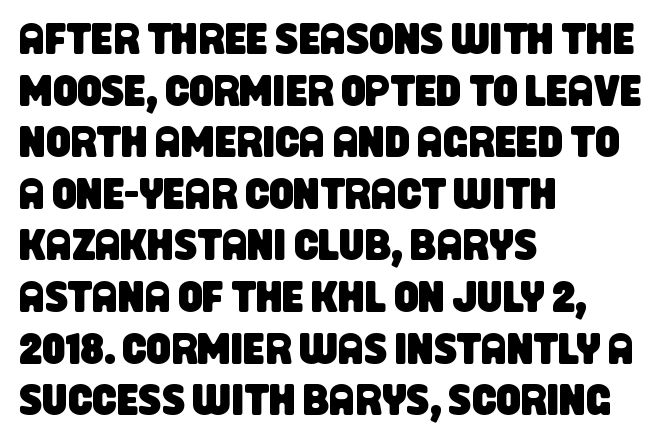
Looks like regular typesetting: each glyph gets only the width it needs. Horizontal alignment here is leftward, the default for most running prose. The font family rendered here belongs to the sans-serif group. Descenders are the only things crossing below the line.
